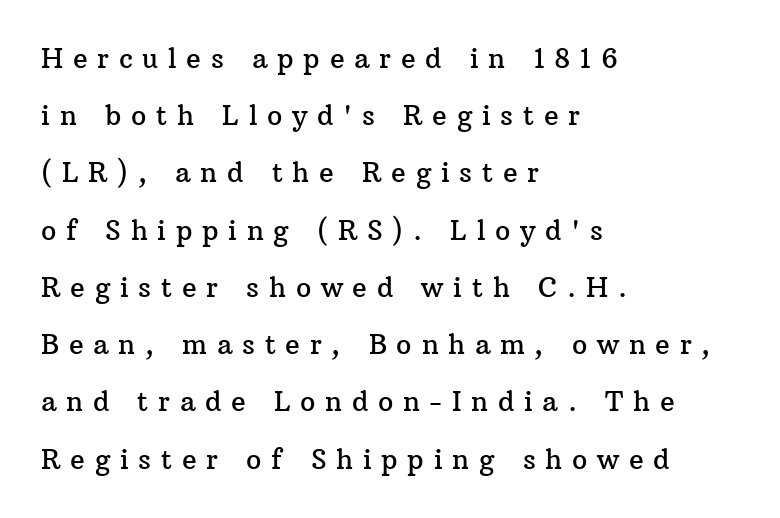
Vertically, the passage feels expansive, rows floating well apart. Which margin do the lines hug? The left one — the right edge is uneven. Honestly, there is no underline to notice here at all. This sample uses expanded letter spacing, leaving extra air between glyphs.
